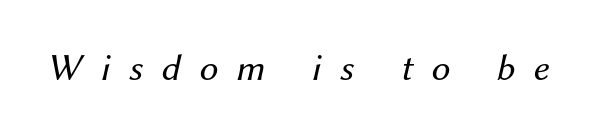
The image shows 38 px regular-weight type, italic (leaning right); set unusually wide letter spacing (+0.49 em), not underlined; medium stroke contrast and a medium x-height.
